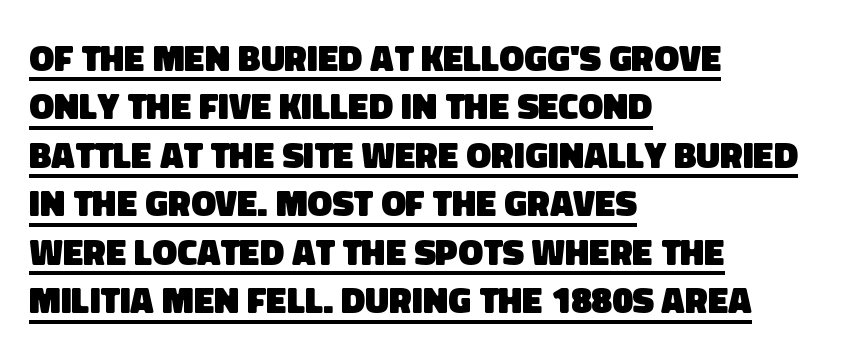
Q: Is the text bold? A: Yes.
Q: Is the typeface a serif or a sans-serif typeface? A: Sans-serif.
Q: Is the text underlined? A: Yes.
Q: How is the paragraph aligned? A: Left-aligned.
Q: Is the spacing between letters normal or unusually wide? A: Normal.
Q: Is the spacing between lines tight, normal or loose? A: Normal.
Q: Width (condensed, normal, or wide)? A: Normal.
Q: Stroke contrast? A: Low.
Q: x-height? A: Large.
Q: Monospaced? A: No.
